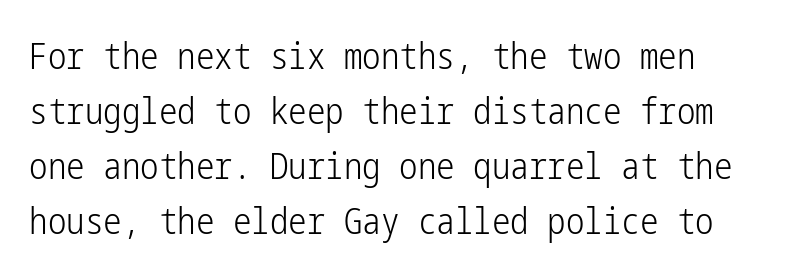
{"serif": "no", "italic": "no", "bold": "no", "weight": "light", "width": "condensed", "stroke_contrast": "low", "x_height": "medium", "underline": "no", "align": "left", "line_spacing": "normal", "line_spacing_ratio": 1.49, "letter_spacing": "normal", "letter_spacing_em": 0.0, "glyph_px": 37}
